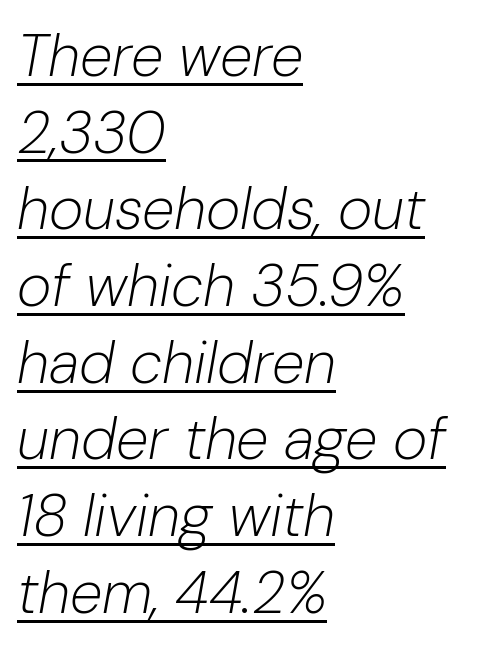
The image shows 59 px light type, italic (leaning right); set left-aligned, normal line spacing (1.3x), normal letter spacing, underlined; low stroke contrast and a medium x-height.
